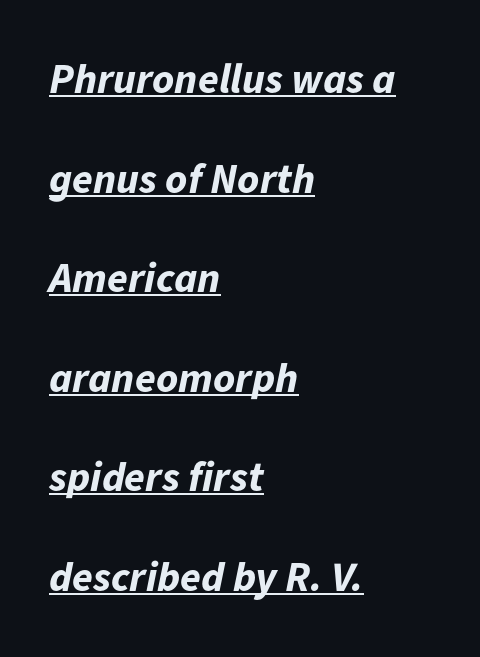
The image shows 42 px bold type, italic (leaning right); set left-aligned, loose line spacing (2.37x), normal letter spacing, underlined; low stroke contrast and a medium x-height.
